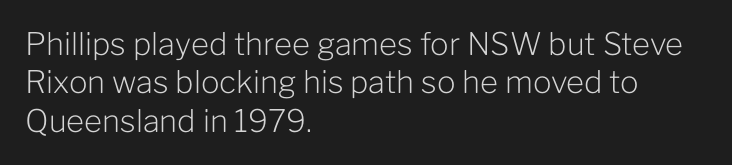
{"serif": "no", "italic": "no", "bold": "no", "weight": "light", "width": "normal", "stroke_contrast": "low", "x_height": "medium", "monospaced": "no", "underline": "no", "align": "left", "line_spacing_ratio": 1.24, "letter_spacing": "normal", "letter_spacing_em": 0.0, "glyph_px": 31}
